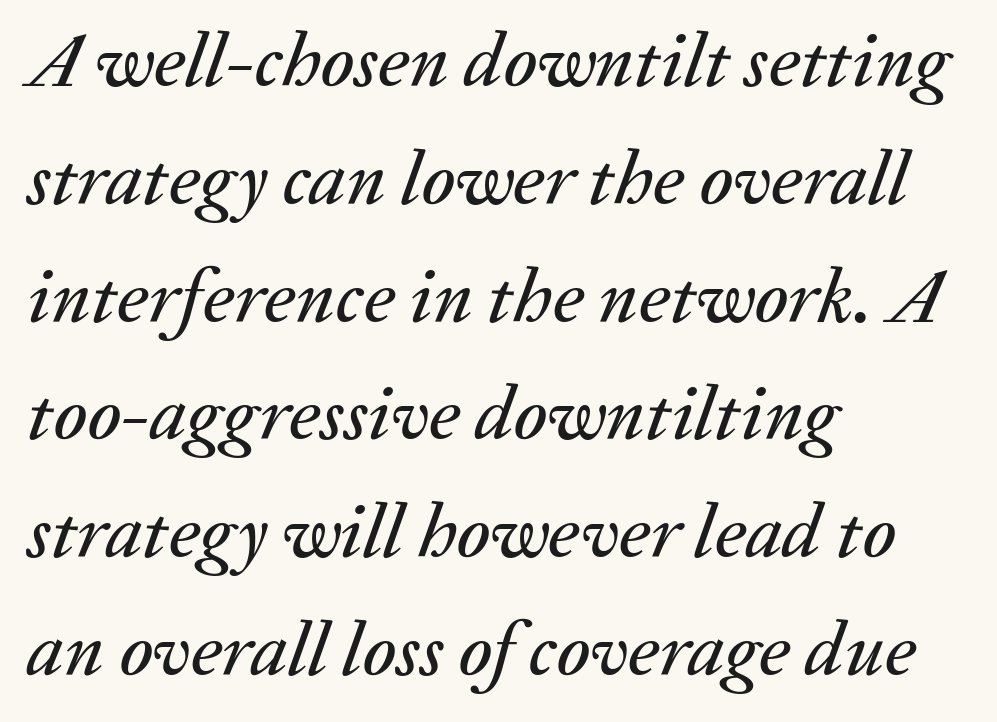
The image shows 77 px text type, italic (leaning right); set left-aligned, normal line spacing (1.53x), normal letter spacing, not underlined; medium stroke contrast and a medium x-height.
